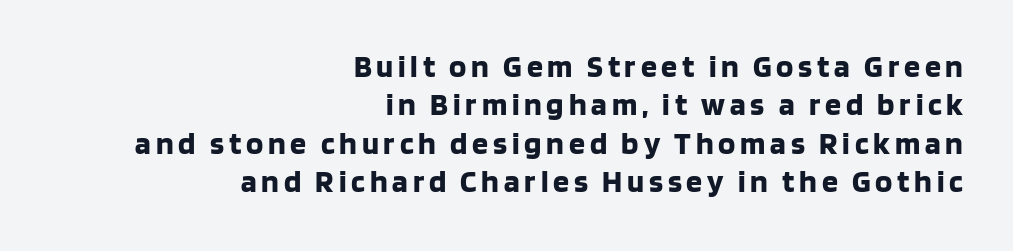
Q: Is the text bold? A: Yes.
Q: Is the text italic (slanted)? A: No, it is upright.
Q: Is the typeface a serif or a sans-serif typeface? A: Sans-serif.
Q: Is the text underlined? A: No.
Q: How is the paragraph aligned? A: Right-aligned.
Q: Width (condensed, normal, or wide)? A: Normal.
Q: Stroke contrast? A: Low.
Q: x-height? A: Large.
Q: Monospaced? A: No.
